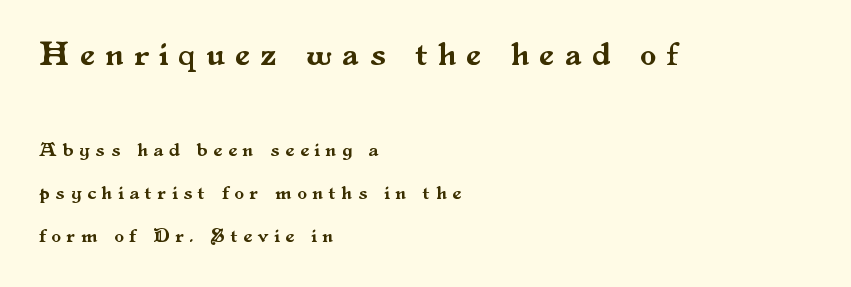
{"serif": "yes", "italic": "no", "width": "normal", "stroke_contrast": "medium", "x_height": "small", "monospaced": "no", "underline": "no", "align": "left", "line_spacing": "loose", "line_spacing_ratio": 2.28, "letter_spacing": "wide", "letter_spacing_em": 0.32, "larger_block": "first", "size_ratio": 1.74, "glyph_px": 33}
